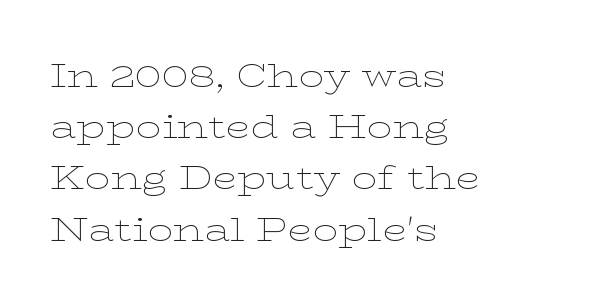
{"serif": "yes", "italic": "no", "bold": "no", "weight": "thin", "width": "wide", "stroke_contrast": "low", "x_height": "medium", "monospaced": "no", "underline": "no", "align": "left", "line_spacing": "normal", "line_spacing_ratio": 1.6, "letter_spacing": "normal", "letter_spacing_em": 0.0, "glyph_px": 32}
